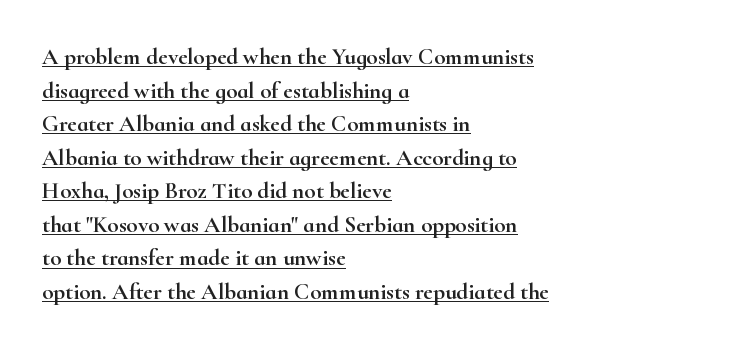
{"italic": "no", "underline": "yes", "align": "left", "line_spacing": "normal", "line_spacing_ratio": 1.46, "letter_spacing": "normal", "letter_spacing_em": 0.0, "glyph_px": 23}
